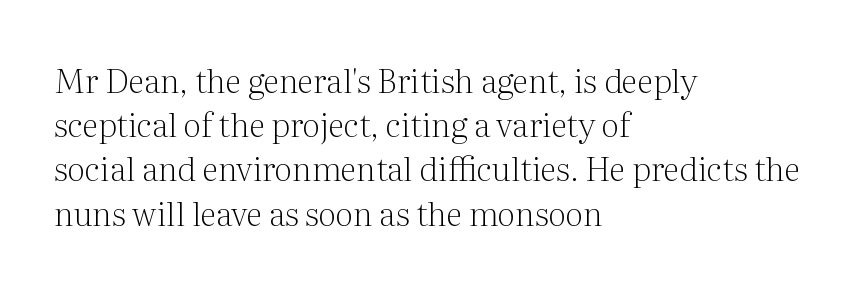
The image shows 33 px light serif type, upright; set left-aligned, normal line spacing (1.34x), normal letter spacing, not underlined; medium stroke contrast and a medium x-height.
